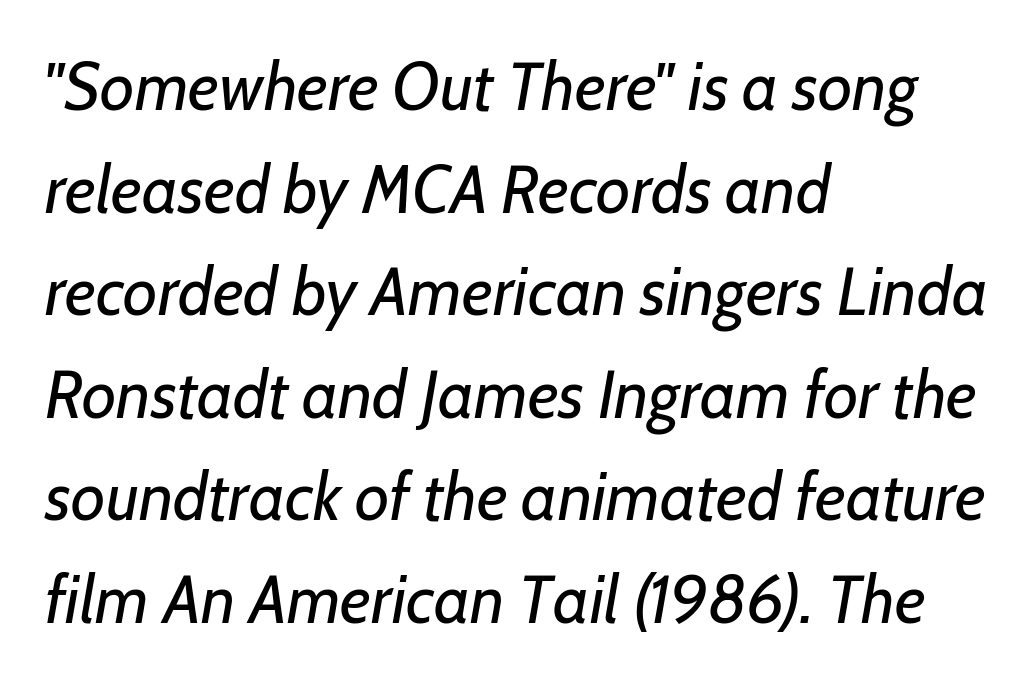
The image shows 67 px regular-weight type, italic (leaning right); set left-aligned, normal line spacing (1.53x), normal letter spacing, not underlined; low stroke contrast and a medium x-height.
